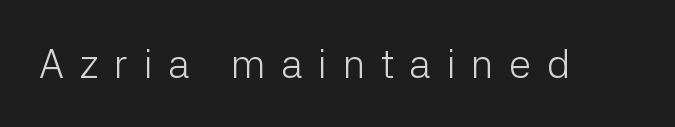
{"serif": "no", "italic": "no", "bold": "no", "weight": "light", "width": "normal", "stroke_contrast": "low", "x_height": "medium", "monospaced": "no", "underline": "no", "letter_spacing": "wide", "letter_spacing_em": 0.39, "glyph_px": 40}
